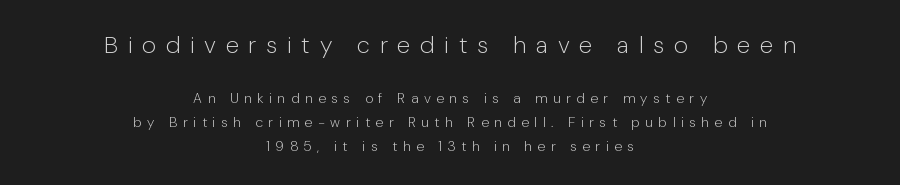
{"italic": "no", "bold": "no", "underline": "no", "align": "center", "line_spacing": "normal", "line_spacing_ratio": 1.7, "letter_spacing": "wide", "letter_spacing_em": 0.4, "larger_block": "first", "size_ratio": 1.71, "glyph_px": 24}
